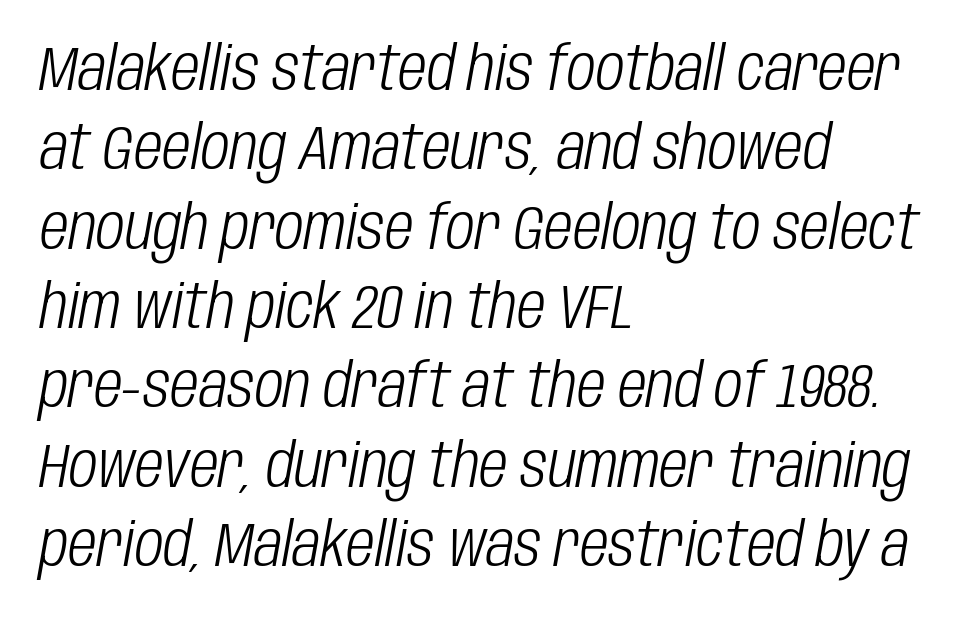
{"italic": "yes", "lean": "right", "slant_degrees": 10, "bold": "no", "weight": "light", "width": "condensed", "stroke_contrast": "low", "x_height": "large", "monospaced": "no", "underline": "no", "align": "left", "line_spacing": "normal", "line_spacing_ratio": 1.28, "letter_spacing": "normal", "letter_spacing_em": 0.0, "glyph_px": 62}
